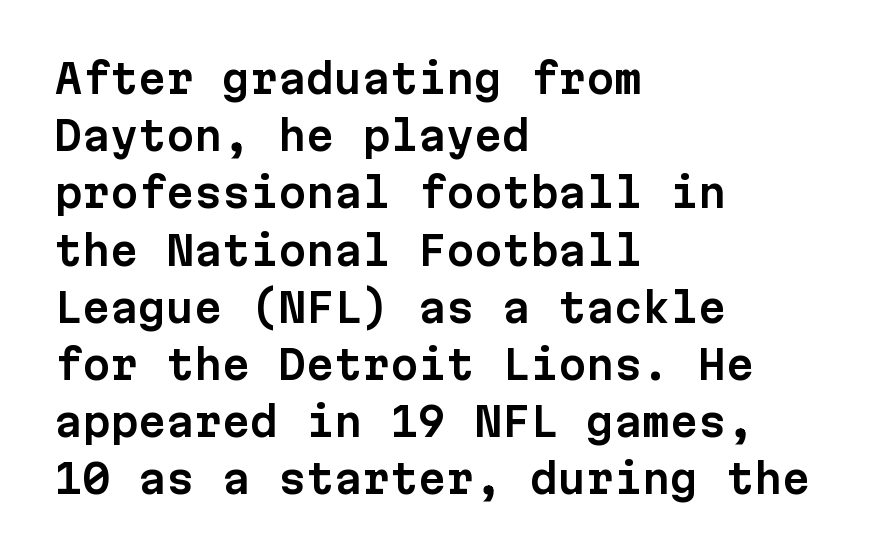
Q: Is the text italic (slanted)? A: No, it is upright.
Q: Is the typeface a serif or a sans-serif typeface? A: Sans-serif.
Q: Is the text underlined? A: No.
Q: How is the paragraph aligned? A: Left-aligned.
Q: Is the spacing between letters normal or unusually wide? A: Normal.
Q: Is the spacing between lines tight, normal or loose? A: Normal.
Q: Width (condensed, normal, or wide)? A: Normal.
Q: Stroke contrast? A: Low.
Q: x-height? A: Medium.
Q: Monospaced? A: Yes.
